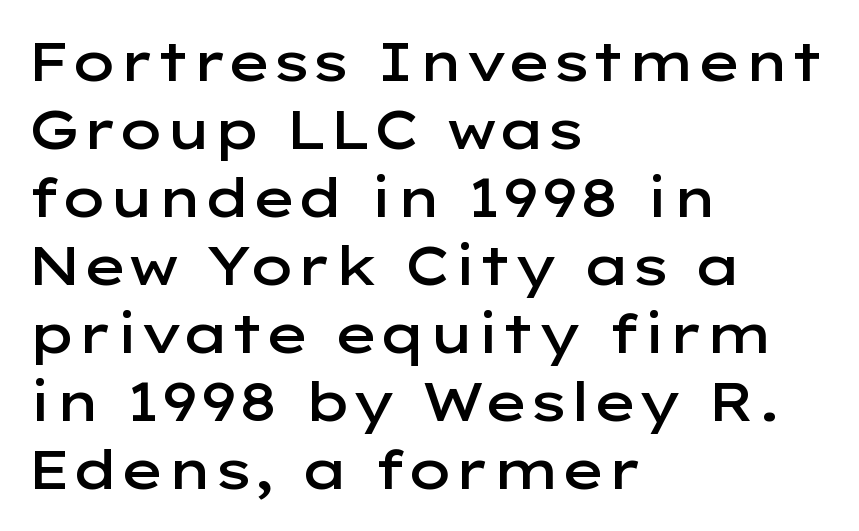
Q: Is the text bold? A: Semi-bold.
Q: Is the text italic (slanted)? A: No, it is upright.
Q: Is the typeface a serif or a sans-serif typeface? A: Sans-serif.
Q: Is the text underlined? A: No.
Q: How is the paragraph aligned? A: Left-aligned.
Q: Is the spacing between letters normal or unusually wide? A: Normal.
Q: Is the spacing between lines tight, normal or loose? A: Normal.
Q: Width (condensed, normal, or wide)? A: Wide.
Q: Stroke contrast? A: Low.
Q: x-height? A: Medium.
Q: Monospaced? A: No.
